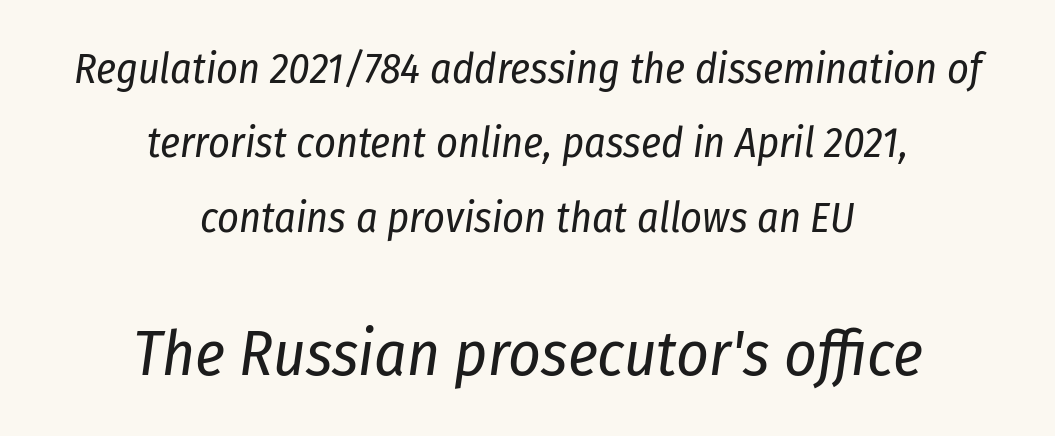
{"italic": "yes", "lean": "right", "slant_degrees": 8, "bold": "no", "weight": "regular", "width": "condensed", "stroke_contrast": "low", "x_height": "medium", "monospaced": "no", "underline": "no", "align": "center", "line_spacing_ratio": 1.77, "letter_spacing": "normal", "letter_spacing_em": 0.0, "larger_block": "second", "size_ratio": 1.5, "glyph_px": 63}
